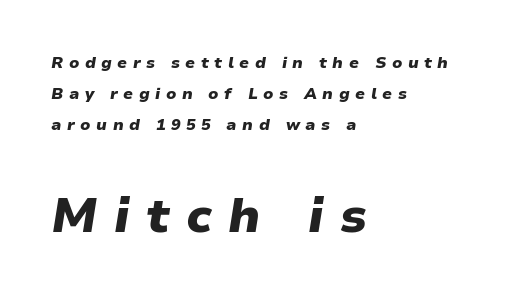
The image shows 48 px heavy type, italic (leaning right); set left-aligned, loose line spacing (1.94x), unusually wide letter spacing (+0.34 em), not underlined; the second (bottom) block is 3.0x larger; low stroke contrast and a medium x-height.
